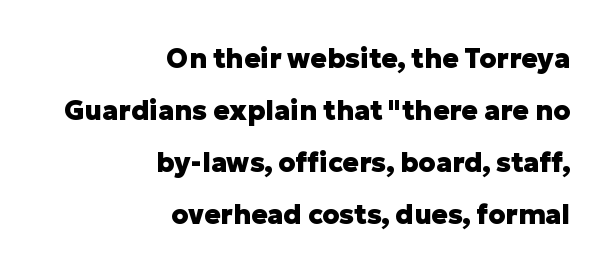
In terms of letterspacing, this is plain default setting. Is there any slant? The stems are plumb. Letters rest on an invisible, unmarked baseline. Does the weight exceed regular? Yes, all the way to bold. The typesetter chose a ragged-left arrangement here.
